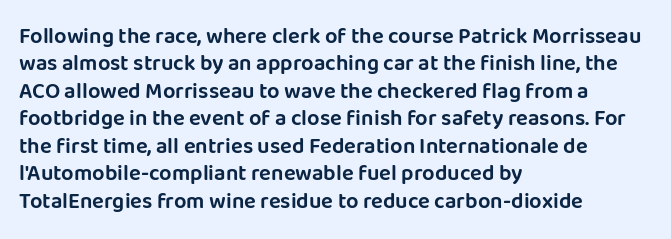
Q: Is the text italic (slanted)? A: No, it is upright.
Q: Is the text underlined? A: No.
Q: How is the paragraph aligned? A: Left-aligned.
Q: Is the spacing between letters normal or unusually wide? A: Normal.
Q: Is the spacing between lines tight, normal or loose? A: Normal.
